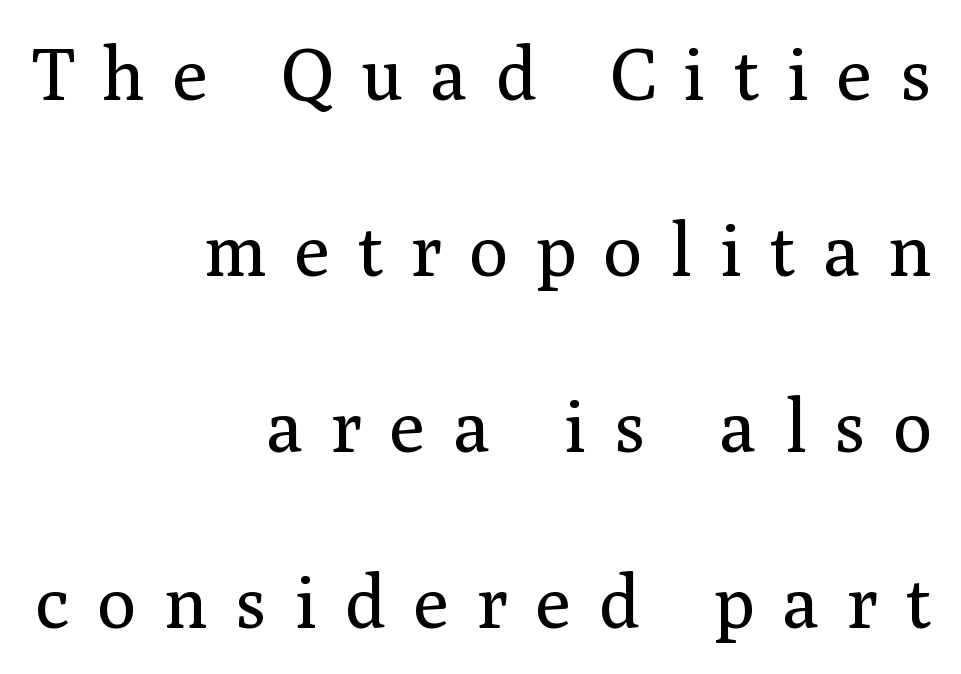
Q: Is the text bold? A: No.
Q: Is the text italic (slanted)? A: No, it is upright.
Q: Is the typeface a serif or a sans-serif typeface? A: Serif.
Q: Is the text underlined? A: No.
Q: How is the paragraph aligned? A: Right-aligned.
Q: Is the spacing between letters normal or unusually wide? A: Unusually wide.
Q: Is the spacing between lines tight, normal or loose? A: Loose.
Q: Width (condensed, normal, or wide)? A: Normal.
Q: Stroke contrast? A: Medium.
Q: x-height? A: Medium.
Q: Monospaced? A: No.
